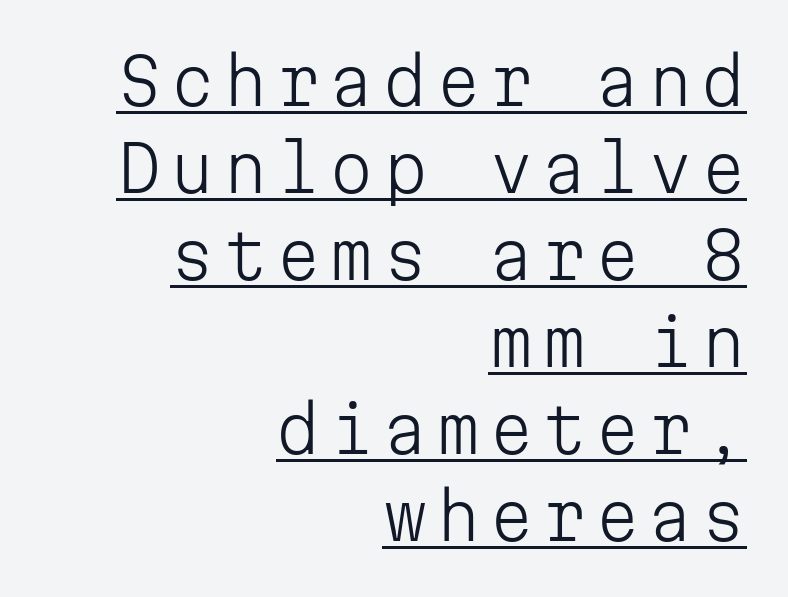
Q: Is the text bold? A: No.
Q: Is the text italic (slanted)? A: No, it is upright.
Q: Is the typeface a serif or a sans-serif typeface? A: Sans-serif.
Q: Is the text underlined? A: Yes.
Q: How is the paragraph aligned? A: Right-aligned.
Q: Is the spacing between lines tight, normal or loose? A: Normal.
Q: Width (condensed, normal, or wide)? A: Normal.
Q: Stroke contrast? A: Low.
Q: x-height? A: Medium.
Q: Monospaced? A: Yes.
